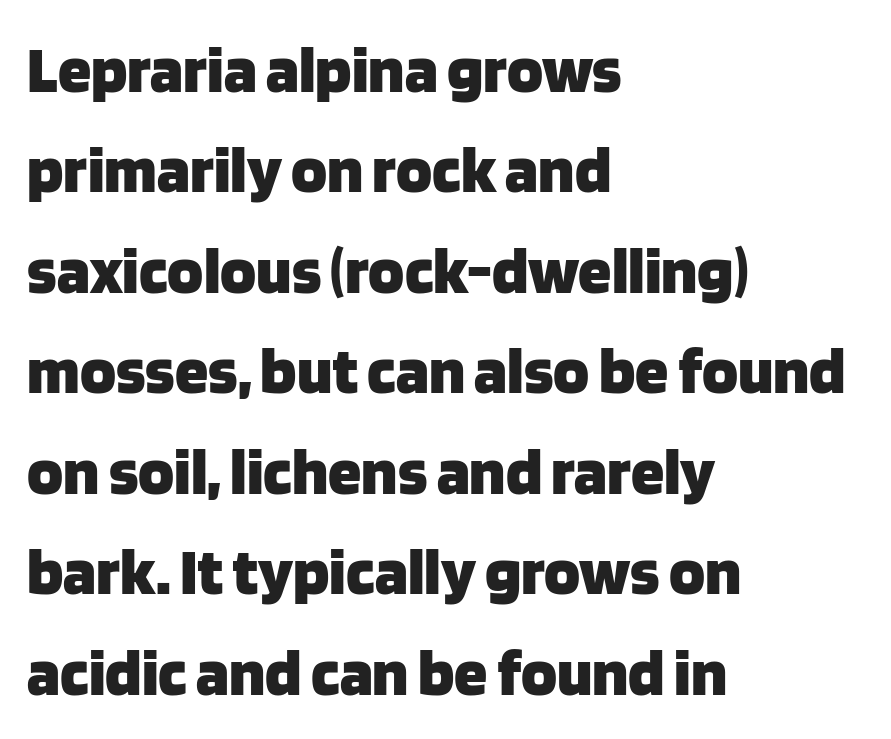
Check under the words: just untouched page. One-word summary of the alignment: left. Vertical strokes here are truly vertical. A sans-serif font was chosen for this passage.
